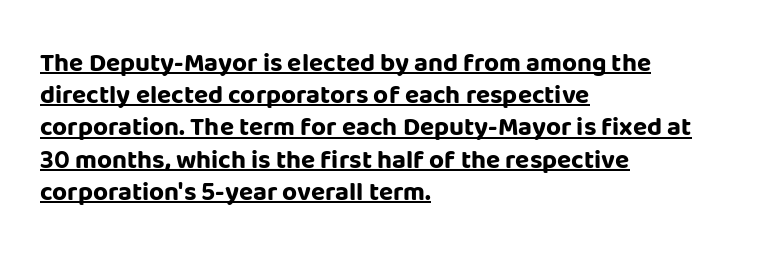
Visually the block forms a straight wall on the left and a jagged coastline on the right. Check the space under the baseline: a stroke is drawn there. Caption: standard tracking, unaltered. You can tell it's not italic because the verticals are truly vertical. Heavy, bold letterforms.
